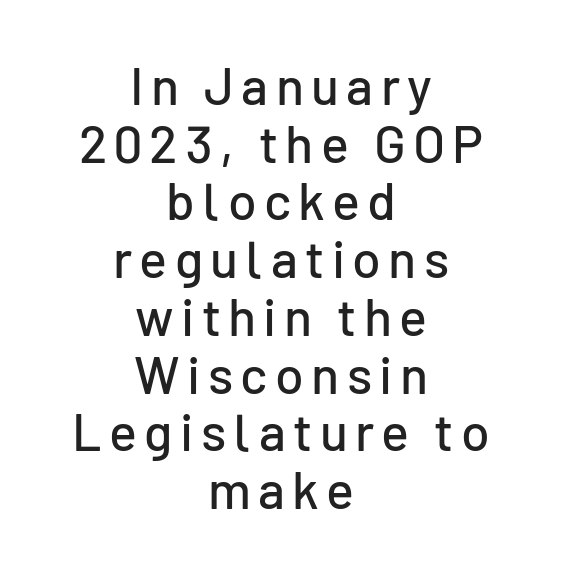
The lines are packed closely together with very little leading. Is this a fixed-width face? No — the glyphs have proportional, varying widths. Ascenders rise straight up at ninety degrees. Any mark beneath the type? The region is blank.
